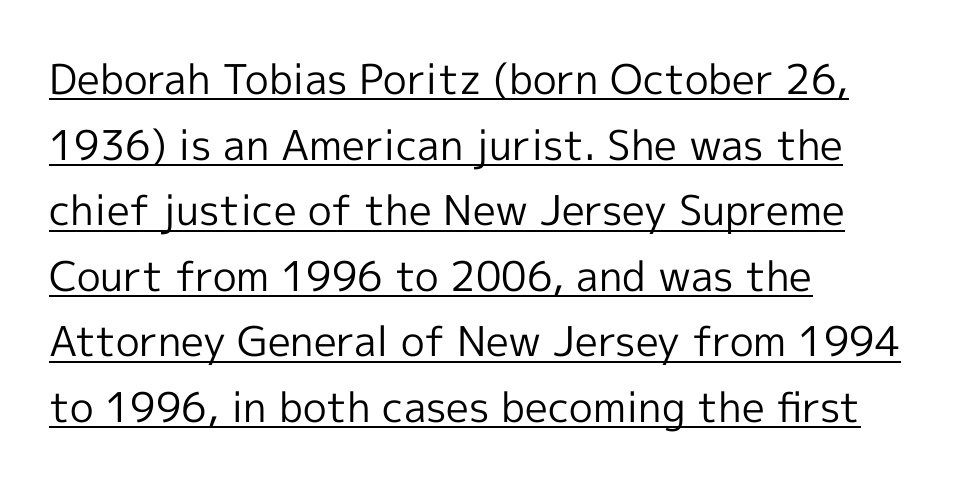
Q: Is the text bold? A: No.
Q: Is the text italic (slanted)? A: No, it is upright.
Q: Is the typeface a serif or a sans-serif typeface? A: Sans-serif.
Q: Is the text underlined? A: Yes.
Q: How is the paragraph aligned? A: Left-aligned.
Q: Is the spacing between letters normal or unusually wide? A: Normal.
Q: Is the spacing between lines tight, normal or loose? A: Normal.
Q: Width (condensed, normal, or wide)? A: Normal.
Q: x-height? A: Medium.
Q: Monospaced? A: No.
